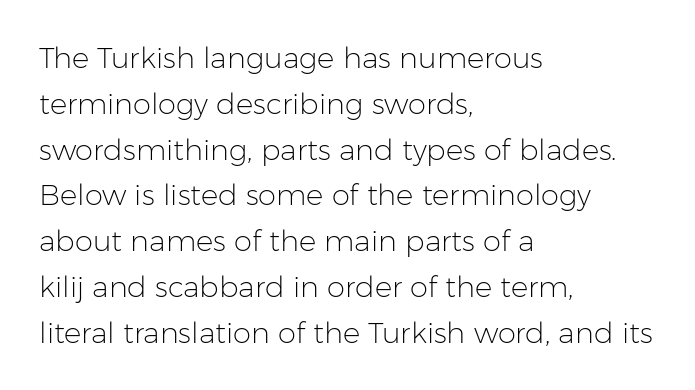
The image shows 29 px light sans-serif type, upright; set left-aligned, normal line spacing (1.58x), normal letter spacing, not underlined; low stroke contrast and a medium x-height.
